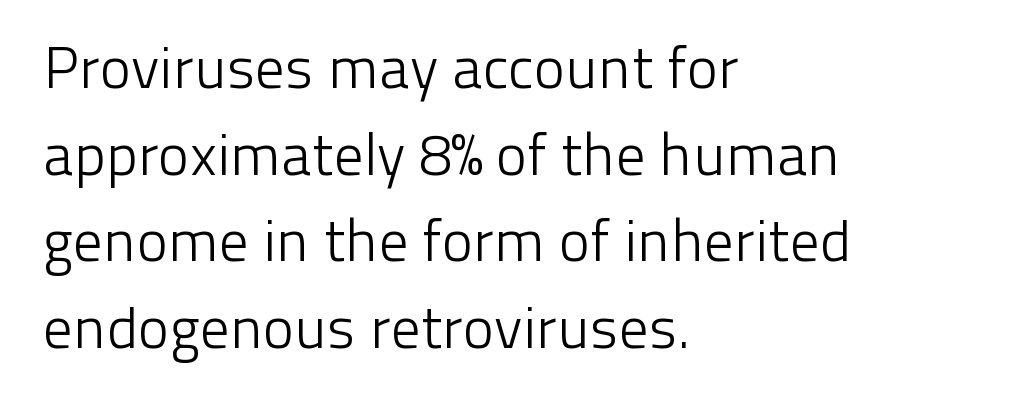
Q: Is the text bold? A: No.
Q: Is the text italic (slanted)? A: No, it is upright.
Q: Is the typeface a serif or a sans-serif typeface? A: Sans-serif.
Q: Is the text underlined? A: No.
Q: How is the paragraph aligned? A: Left-aligned.
Q: Is the spacing between letters normal or unusually wide? A: Normal.
Q: Is the spacing between lines tight, normal or loose? A: Normal.
Q: Width (condensed, normal, or wide)? A: Normal.
Q: Stroke contrast? A: Low.
Q: x-height? A: Medium.
Q: Monospaced? A: No.
